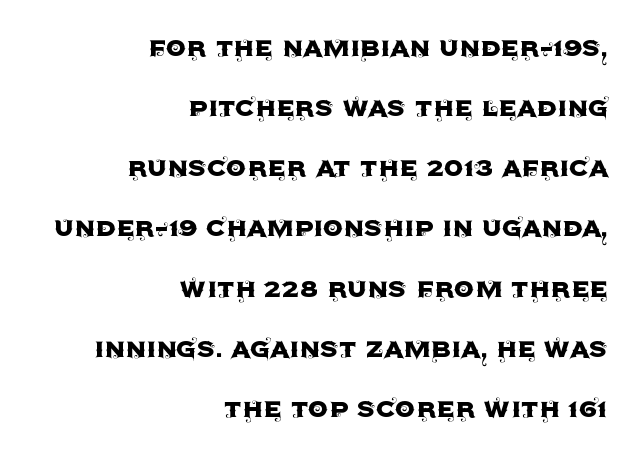
The image shows 32 px sans-serif type, upright; set right-aligned, line spacing 1.88x, normal letter spacing, not underlined; a large x-height.
